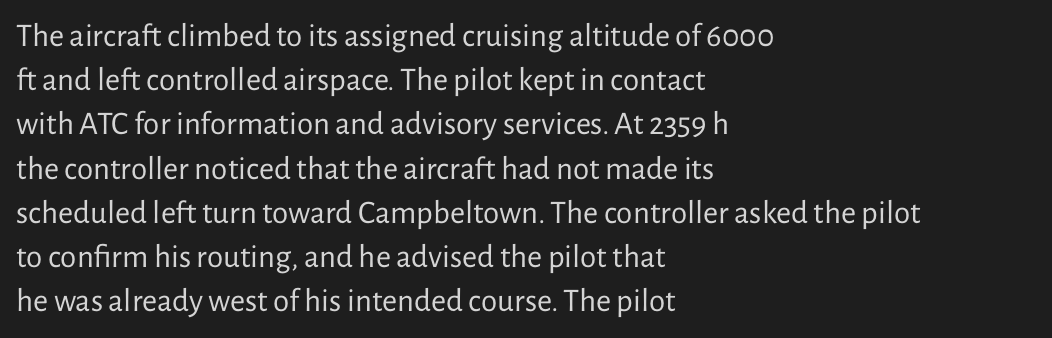
The image shows 33 px regular-weight sans-serif type, upright; set left-aligned, normal line spacing (1.34x), normal letter spacing, not underlined; low stroke contrast and a medium x-height.
